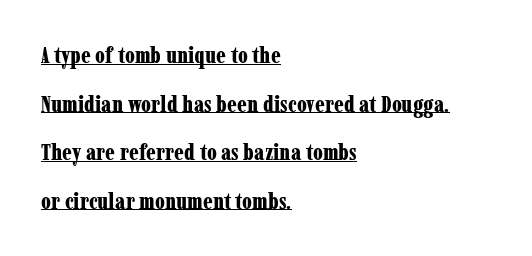
{"italic": "no", "bold": "yes", "underline": "yes", "align": "left", "line_spacing": "loose", "line_spacing_ratio": 2.11, "letter_spacing": "normal", "letter_spacing_em": 0.0, "glyph_px": 23}
